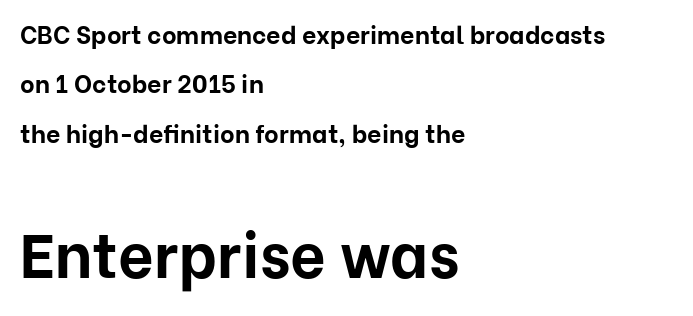
{"serif": "no", "italic": "no", "bold": "yes", "weight": "bold", "width": "normal", "stroke_contrast": "low", "x_height": "medium", "monospaced": "no", "underline": "no", "align": "left", "line_spacing": "loose", "line_spacing_ratio": 1.98, "letter_spacing": "normal", "letter_spacing_em": 0.0, "larger_block": "second", "size_ratio": 2.48, "glyph_px": 62}
